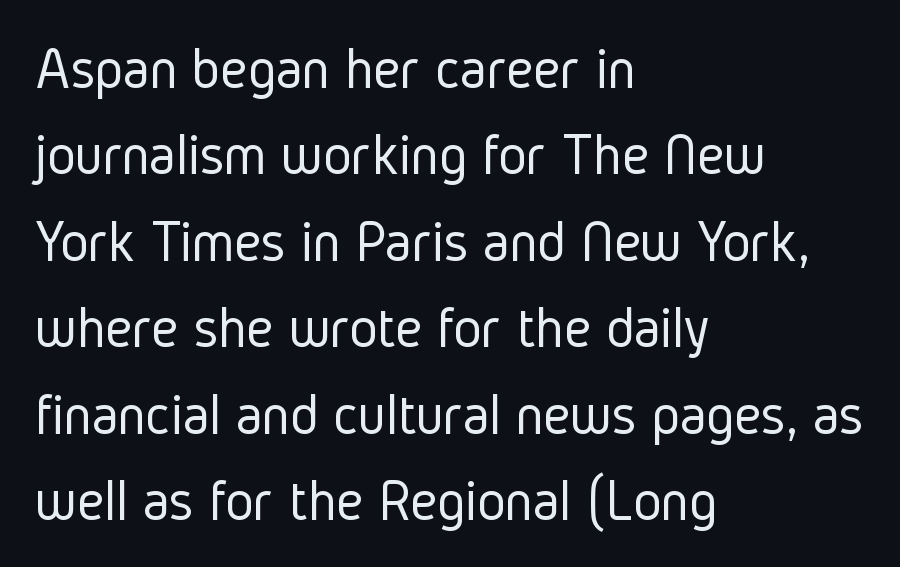
The image shows 60 px light, condensed sans-serif type, upright; set left-aligned, normal line spacing (1.44x), normal letter spacing, not underlined; low stroke contrast and a medium x-height.
